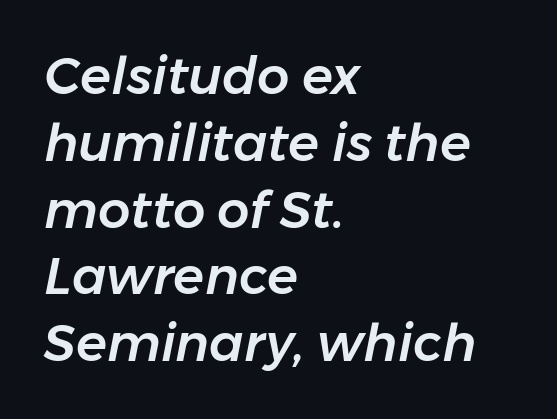
{"italic": "yes", "lean": "right", "slant_degrees": 11, "width": "normal", "stroke_contrast": "low", "x_height": "medium", "monospaced": "no", "underline": "no", "align": "left", "line_spacing": "normal", "line_spacing_ratio": 1.31, "letter_spacing": "normal", "letter_spacing_em": 0.0, "glyph_px": 51}
